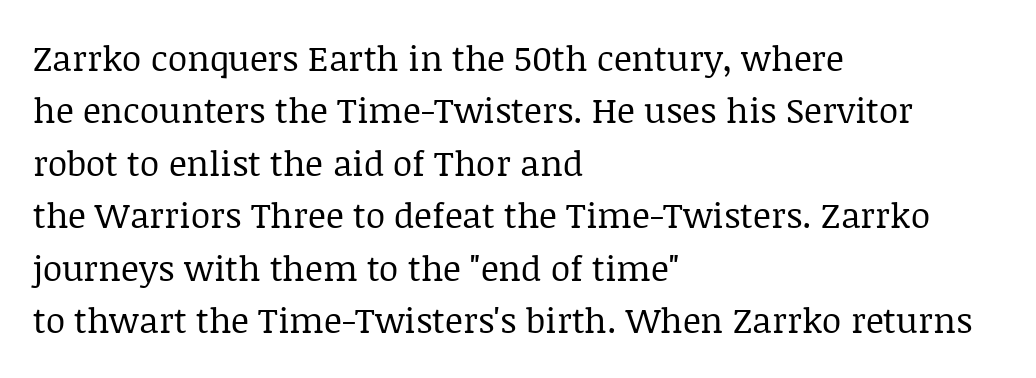
Q: Is the text bold? A: No.
Q: Is the text italic (slanted)? A: No, it is upright.
Q: Is the typeface a serif or a sans-serif typeface? A: Serif.
Q: Is the text underlined? A: No.
Q: How is the paragraph aligned? A: Left-aligned.
Q: Is the spacing between letters normal or unusually wide? A: Normal.
Q: Is the spacing between lines tight, normal or loose? A: Normal.
Q: Width (condensed, normal, or wide)? A: Normal.
Q: Stroke contrast? A: Low.
Q: x-height? A: Large.
Q: Monospaced? A: No.
